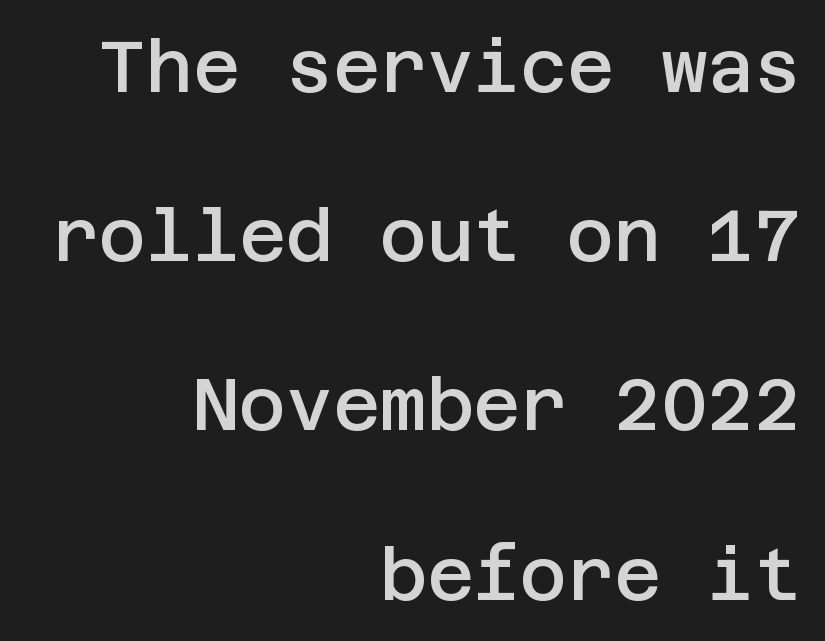
Q: Is the text bold? A: Semi-bold.
Q: Is the text italic (slanted)? A: No, it is upright.
Q: Is the typeface a serif or a sans-serif typeface? A: Sans-serif.
Q: Is the text underlined? A: No.
Q: How is the paragraph aligned? A: Right-aligned.
Q: Is the spacing between letters normal or unusually wide? A: Normal.
Q: Is the spacing between lines tight, normal or loose? A: Loose.
Q: Width (condensed, normal, or wide)? A: Normal.
Q: Stroke contrast? A: Low.
Q: x-height? A: Large.
